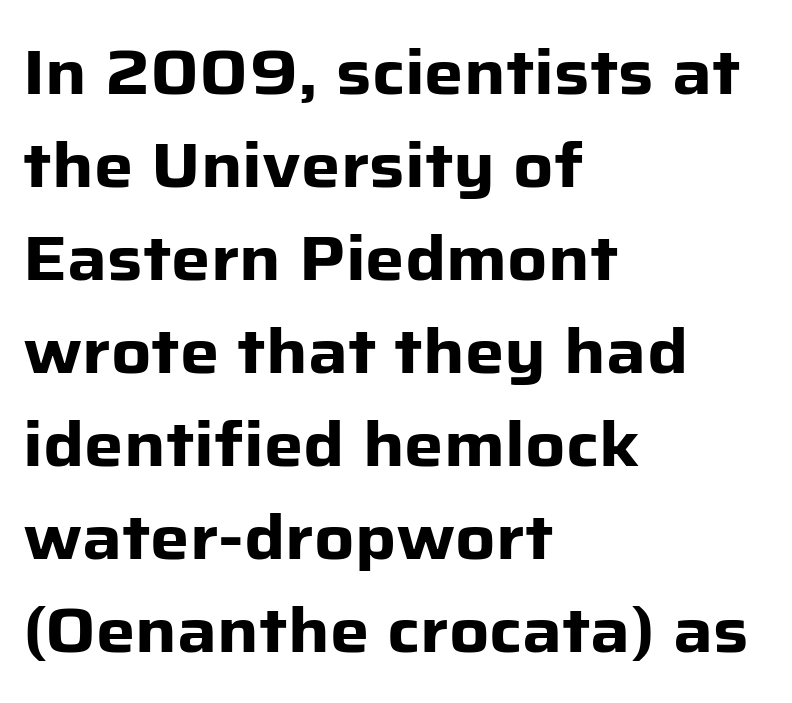
The baseline area is clear. Stroke terminals: plain, sans-serif. These lines are set flush left with a ragged right edge. Default kerning and tracking; the words read as compact shapes. Students, observe: this is what conventionally led text looks like.
